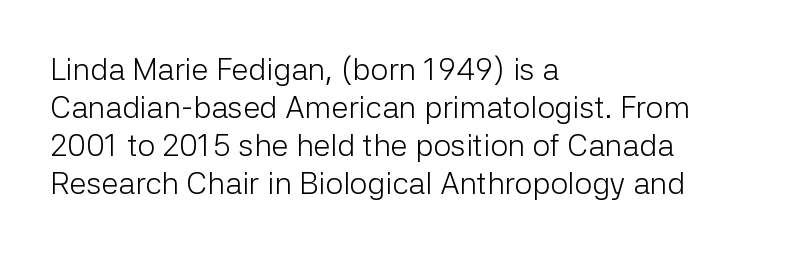
The strokes are not fattened; the text isn't bold. Inter-character spacing is left at the font's built-in metrics. The axis of the letterforms is exactly vertical. The passage shown is typeset with a sans-serif family.
